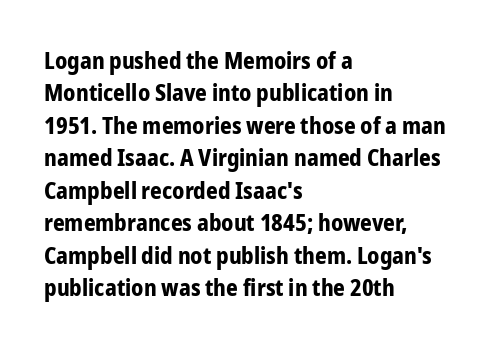
{"italic": "no", "bold": "yes", "underline": "no", "align": "left", "line_spacing": "normal", "line_spacing_ratio": 1.41, "letter_spacing": "normal", "letter_spacing_em": 0.0, "glyph_px": 23}
